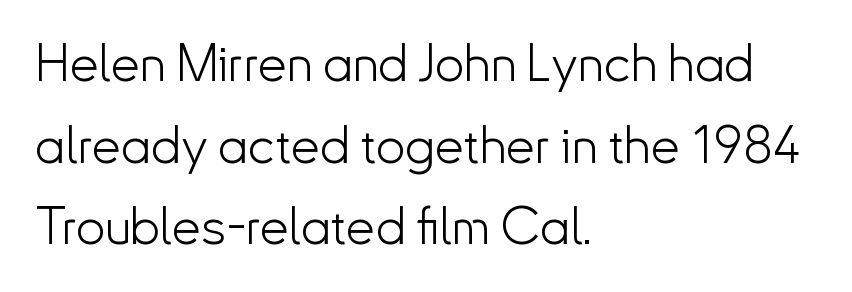
The image shows 52 px light sans-serif type, upright; set left-aligned, normal line spacing (1.57x), normal letter spacing, not underlined; low stroke contrast and a small x-height.
